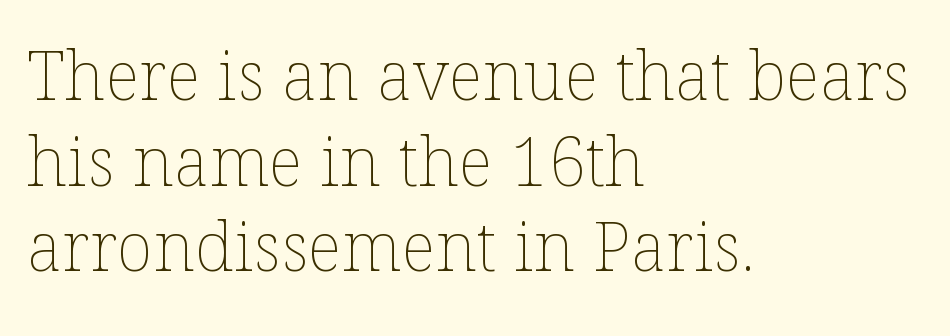
Q: Is the text bold? A: No.
Q: Is the text italic (slanted)? A: No, it is upright.
Q: Is the text underlined? A: No.
Q: How is the paragraph aligned? A: Left-aligned.
Q: Is the spacing between letters normal or unusually wide? A: Normal.
Q: Is the spacing between lines tight, normal or loose? A: Normal.
Q: Width (condensed, normal, or wide)? A: Normal.
Q: Stroke contrast? A: Low.
Q: x-height? A: Medium.
Q: Monospaced? A: No.
